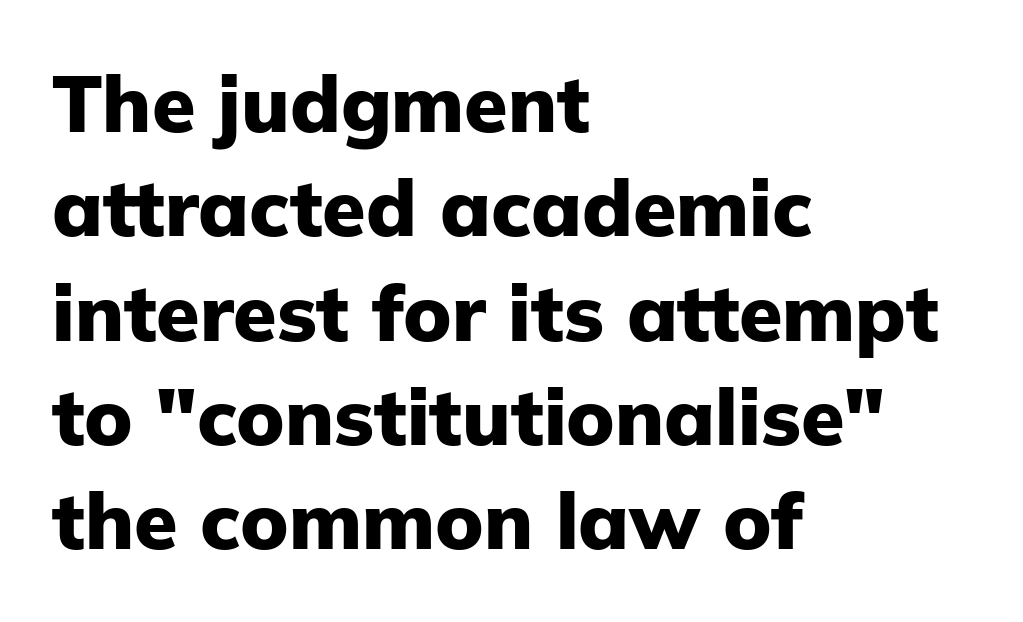
Character widths vary here, with narrow letters taking less room than wide ones. These lines carry a lot of weight — the face is fully bold. The letters stand straight up with perfectly vertical stems. Typeset ragged right — the left edge is the straight one. Unlike a traditional serif, this face leaves its strokes unadorned.
